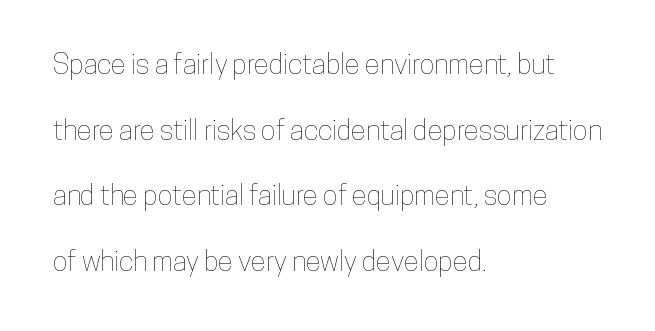
Q: Is the text italic (slanted)? A: No, it is upright.
Q: Is the text underlined? A: No.
Q: How is the paragraph aligned? A: Left-aligned.
Q: Is the spacing between letters normal or unusually wide? A: Normal.
Q: Is the spacing between lines tight, normal or loose? A: Loose.
Q: Width (condensed, normal, or wide)? A: Condensed.
Q: Stroke contrast? A: Low.
Q: x-height? A: Medium.
Q: Monospaced? A: No.
